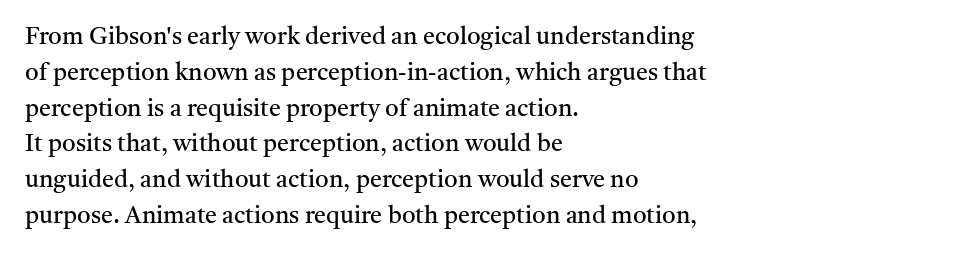
{"italic": "no", "bold": "no", "underline": "no", "align": "left", "line_spacing": "normal", "line_spacing_ratio": 1.49, "letter_spacing": "normal", "letter_spacing_em": 0.0, "glyph_px": 24}
